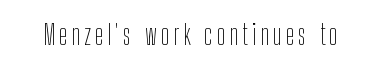
Q: Is the text bold? A: No.
Q: Is the text italic (slanted)? A: No, it is upright.
Q: Is the typeface a serif or a sans-serif typeface? A: Sans-serif.
Q: Is the text underlined? A: No.
Q: Width (condensed, normal, or wide)? A: Condensed.
Q: Stroke contrast? A: Low.
Q: x-height? A: Medium.
Q: Monospaced? A: No.
